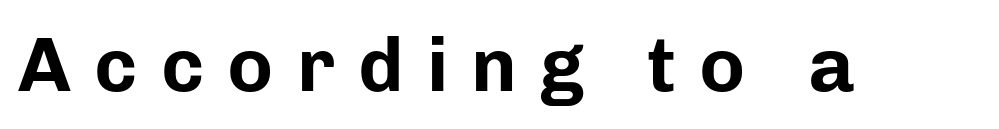
Q: Is the text bold? A: Yes.
Q: Is the text italic (slanted)? A: No, it is upright.
Q: Is the typeface a serif or a sans-serif typeface? A: Sans-serif.
Q: Is the text underlined? A: No.
Q: Is the spacing between letters normal or unusually wide? A: Unusually wide.
Q: Width (condensed, normal, or wide)? A: Normal.
Q: Stroke contrast? A: Low.
Q: x-height? A: Medium.
Q: Monospaced? A: No.
